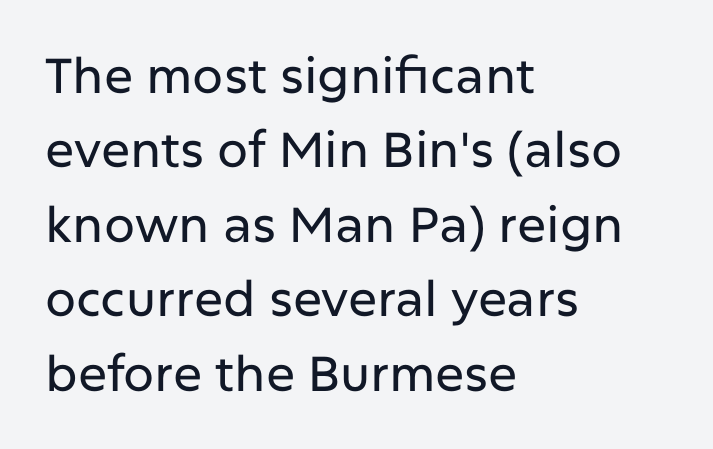
The image shows 49 px sans-serif type, upright; set left-aligned, normal line spacing (1.52x), normal letter spacing, not underlined; low stroke contrast and a medium x-height.
